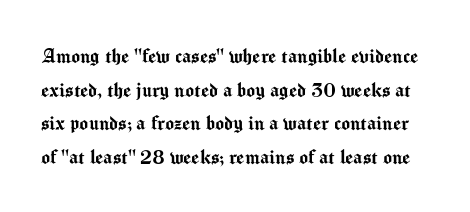
{"italic": "no", "underline": "no", "line_spacing": "normal", "line_spacing_ratio": 1.46, "letter_spacing": "normal", "letter_spacing_em": 0.0, "glyph_px": 23}
